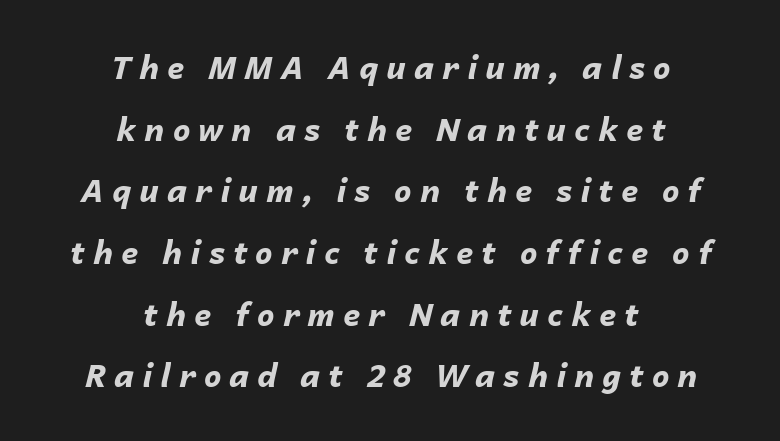
The image shows 31 px bold type, italic (leaning right); set centered, loose line spacing (1.99x), unusually wide letter spacing (+0.26 em), not underlined; low stroke contrast and a medium x-height.
